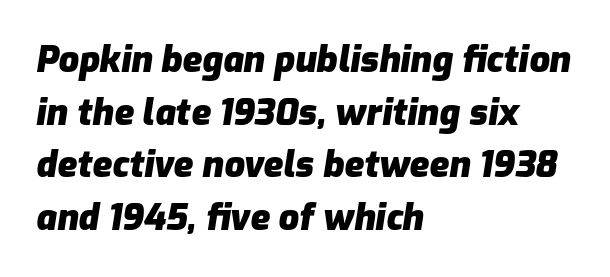
The image shows 36 px heavy type, italic (leaning right); set left-aligned, normal line spacing (1.46x), normal letter spacing, not underlined; low stroke contrast and a medium x-height.
